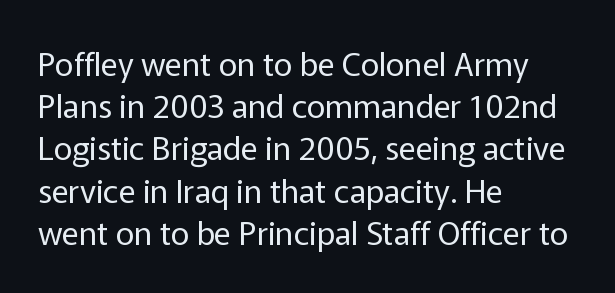
{"serif": "no", "italic": "no", "bold": "no", "weight": "regular", "width": "normal", "stroke_contrast": "low", "x_height": "medium", "monospaced": "no", "underline": "no", "align": "left", "line_spacing": "normal", "line_spacing_ratio": 1.32, "letter_spacing": "normal", "letter_spacing_em": 0.0, "glyph_px": 32}
